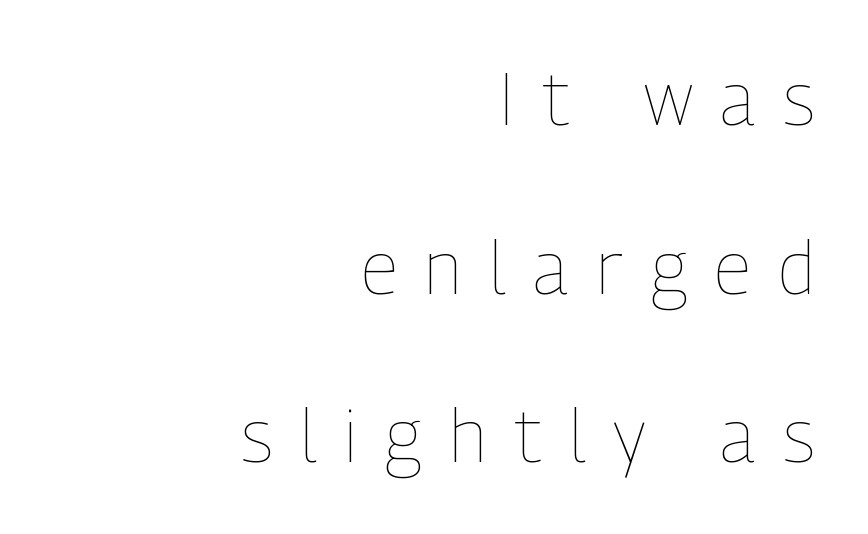
The image shows 73 px thin, condensed type, upright; set right-aligned, loose line spacing (2.31x), unusually wide letter spacing (+0.38 em), not underlined; low stroke contrast and a medium x-height.
